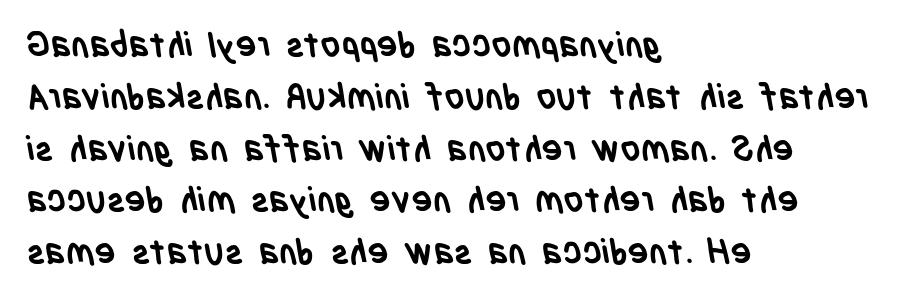
The image shows 35 px semibold, condensed sans-serif type; set left-aligned, normal line spacing (1.48x), normal letter spacing, not underlined; low stroke contrast and a large x-height.
